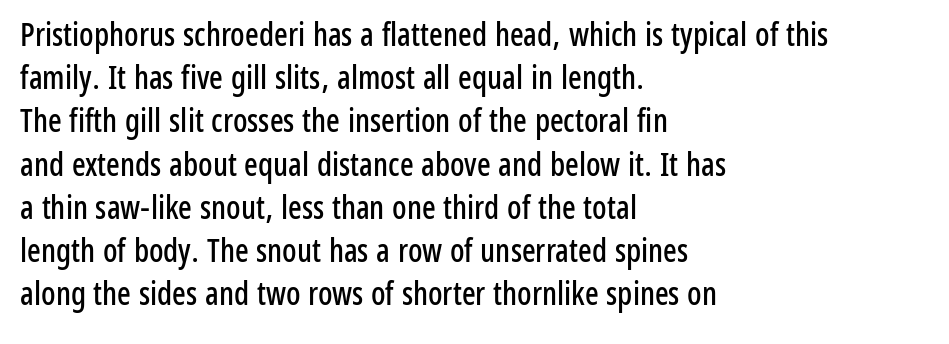
The image shows 32 px condensed sans-serif type, upright; set left-aligned, normal line spacing (1.35x), normal letter spacing, not underlined; low stroke contrast and a medium x-height.
